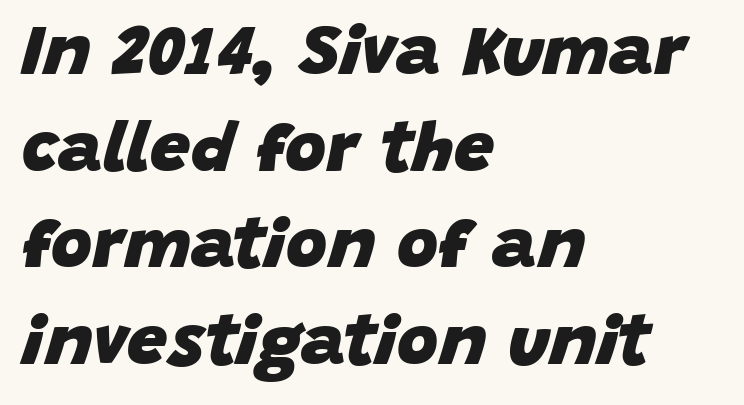
The image shows 71 px heavy type, italic (leaning right); set left-aligned, normal line spacing (1.36x), normal letter spacing, not underlined; low stroke contrast and a large x-height.
